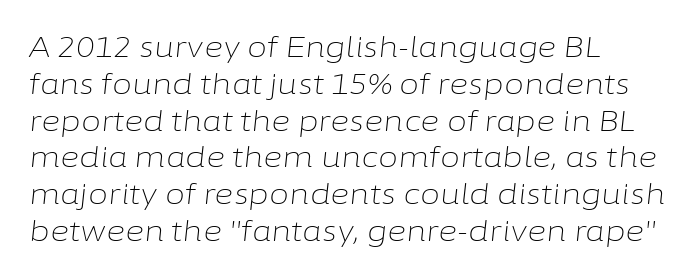
The image shows 29 px light type, italic (leaning right); set left-aligned, normal line spacing (1.27x), normal letter spacing, not underlined; low stroke contrast and a medium x-height.
